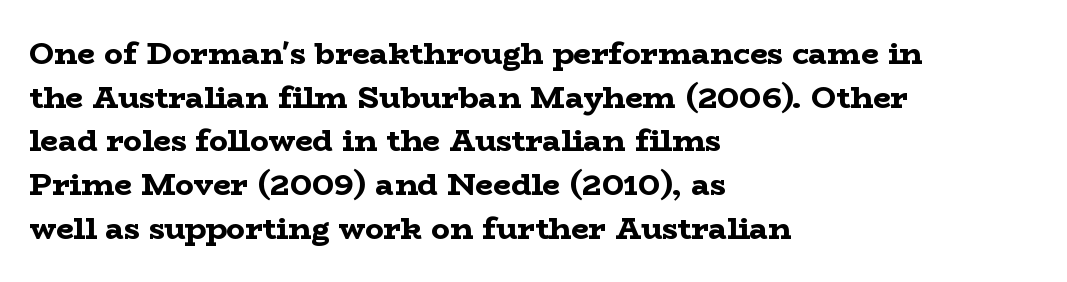
The image shows 31 px bold, wide serif type, upright; set left-aligned, normal line spacing (1.41x), normal letter spacing, not underlined; low stroke contrast and a medium x-height.
